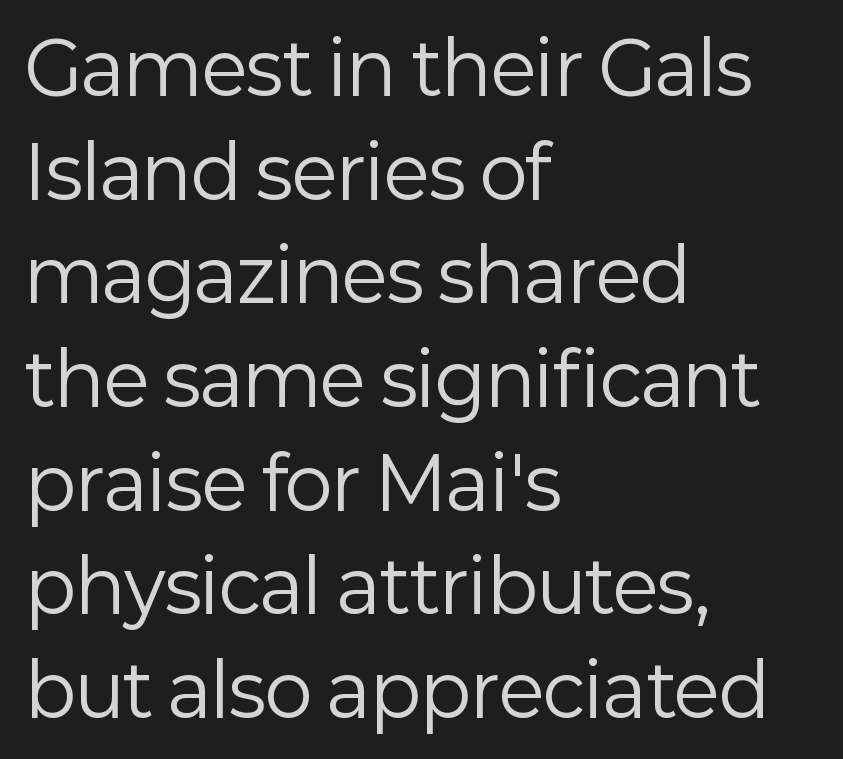
The image shows 72 px regular-weight sans-serif type, upright; set left-aligned, normal line spacing (1.44x), normal letter spacing, not underlined; low stroke contrast and a medium x-height.
